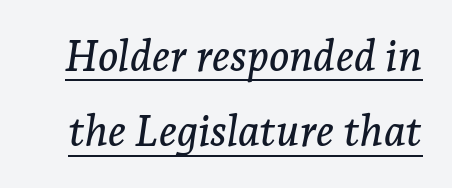
{"serif": "yes", "italic": "yes", "lean": "right", "slant_degrees": 7, "width": "normal", "stroke_contrast": "low", "x_height": "medium", "monospaced": "no", "underline": "yes", "line_spacing_ratio": 1.75, "letter_spacing": "normal", "letter_spacing_em": 0.0, "glyph_px": 43}
